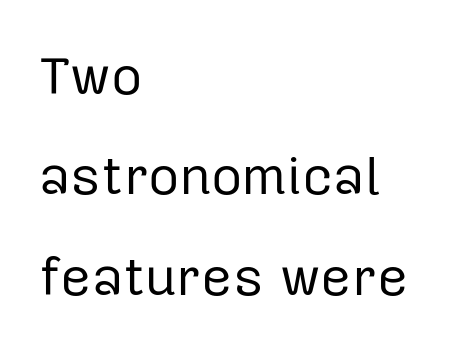
{"serif": "no", "italic": "no", "bold": "no", "weight": "regular", "width": "normal", "stroke_contrast": "low", "x_height": "medium", "monospaced": "no", "underline": "no", "align": "left", "line_spacing_ratio": 1.86, "letter_spacing": "normal", "letter_spacing_em": 0.0, "glyph_px": 54}
